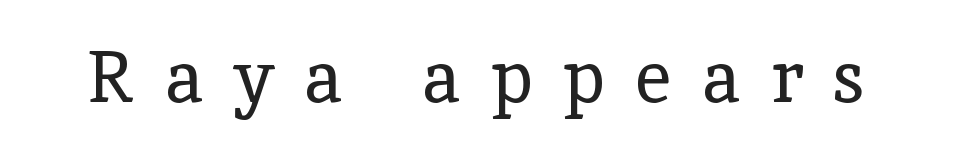
Q: Is the text bold? A: No.
Q: Is the text italic (slanted)? A: No, it is upright.
Q: Is the typeface a serif or a sans-serif typeface? A: Serif.
Q: Is the text underlined? A: No.
Q: Is the spacing between letters normal or unusually wide? A: Unusually wide.
Q: Width (condensed, normal, or wide)? A: Normal.
Q: x-height? A: Medium.
Q: Monospaced? A: No.
